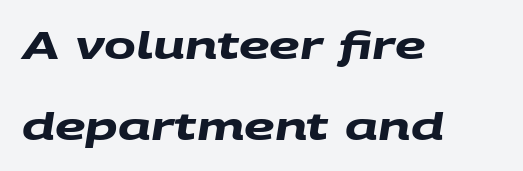
Q: Is the text bold? A: Yes.
Q: Is the typeface a serif or a sans-serif typeface? A: Sans-serif.
Q: Is the text underlined? A: No.
Q: How is the paragraph aligned? A: Left-aligned.
Q: Is the spacing between letters normal or unusually wide? A: Normal.
Q: Is the spacing between lines tight, normal or loose? A: Loose.
Q: Width (condensed, normal, or wide)? A: Wide.
Q: Stroke contrast? A: Medium.
Q: x-height? A: Large.
Q: Monospaced? A: No.
